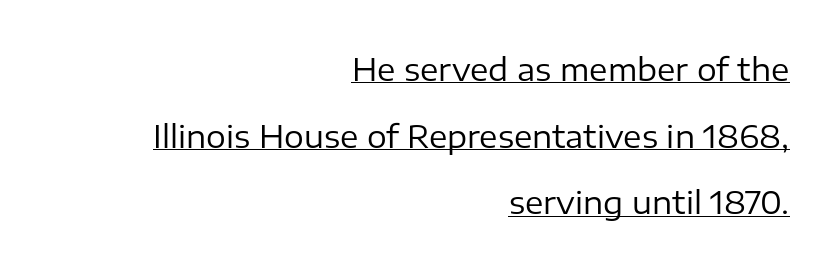
{"serif": "no", "italic": "no", "bold": "no", "weight": "regular", "width": "normal", "stroke_contrast": "low", "x_height": "medium", "monospaced": "no", "underline": "yes", "align": "right", "line_spacing": "loose", "line_spacing_ratio": 2.15, "letter_spacing": "normal", "letter_spacing_em": 0.0, "glyph_px": 31}
